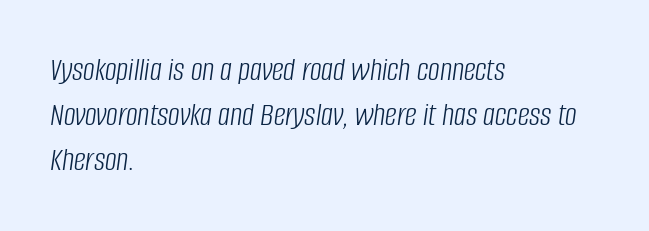
Q: Is the text bold? A: No.
Q: Is the text italic (slanted)? A: Yes, it leans right by about 8 degrees.
Q: Is the text underlined? A: No.
Q: How is the paragraph aligned? A: Left-aligned.
Q: Is the spacing between letters normal or unusually wide? A: Normal.
Q: Is the spacing between lines tight, normal or loose? A: Normal.
Q: Width (condensed, normal, or wide)? A: Condensed.
Q: Stroke contrast? A: Low.
Q: x-height? A: Large.
Q: Monospaced? A: No.
